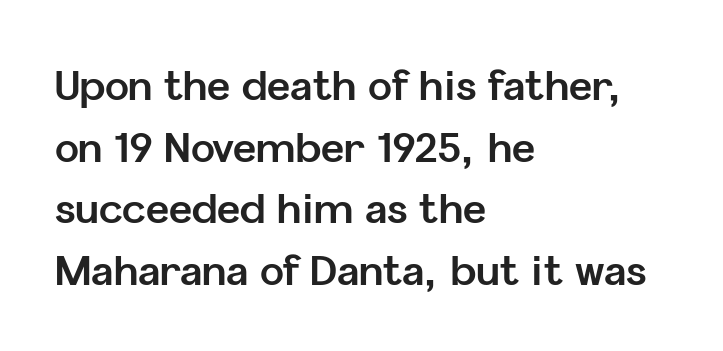
{"serif": "no", "italic": "no", "bold": "yes", "weight": "bold", "width": "normal", "stroke_contrast": "low", "x_height": "medium", "monospaced": "no", "underline": "no", "align": "left", "line_spacing": "normal", "line_spacing_ratio": 1.54, "letter_spacing": "normal", "letter_spacing_em": 0.0, "glyph_px": 40}
